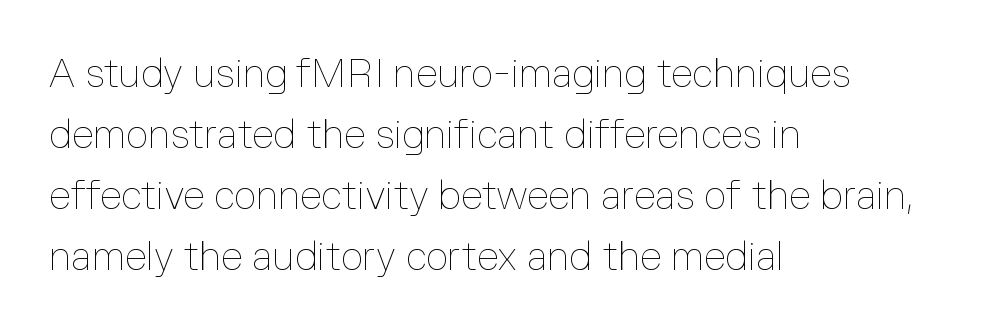
{"italic": "no", "bold": "no", "weight": "thin", "width": "normal", "stroke_contrast": "low", "x_height": "medium", "monospaced": "no", "underline": "no", "align": "left", "line_spacing": "normal", "line_spacing_ratio": 1.56, "letter_spacing": "normal", "letter_spacing_em": 0.0, "glyph_px": 39}
